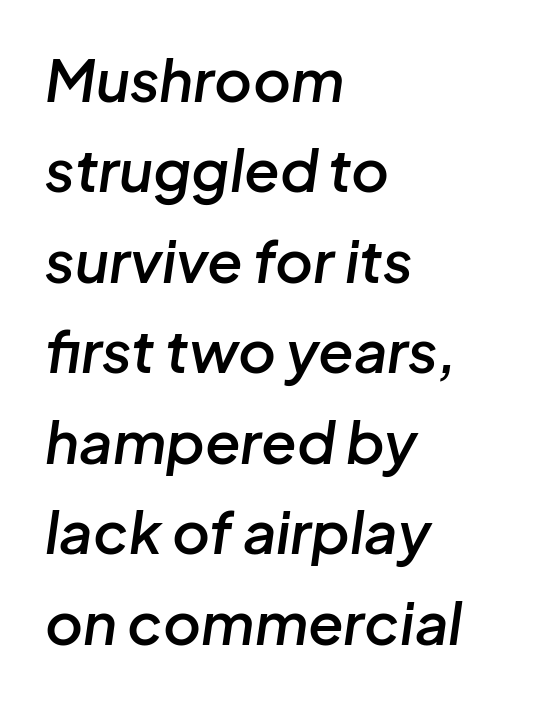
{"italic": "yes", "lean": "right", "slant_degrees": 8, "bold": "semi", "weight": "semibold", "width": "normal", "stroke_contrast": "low", "x_height": "medium", "monospaced": "no", "underline": "no", "align": "left", "line_spacing": "normal", "line_spacing_ratio": 1.56, "letter_spacing": "normal", "letter_spacing_em": 0.0, "glyph_px": 58}
